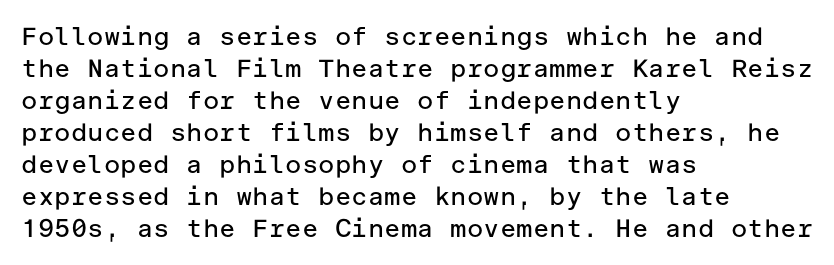
Q: Is the text bold? A: No.
Q: Is the text italic (slanted)? A: No, it is upright.
Q: Is the text underlined? A: No.
Q: How is the paragraph aligned? A: Left-aligned.
Q: Is the spacing between letters normal or unusually wide? A: Normal.
Q: Is the spacing between lines tight, normal or loose? A: Normal.
